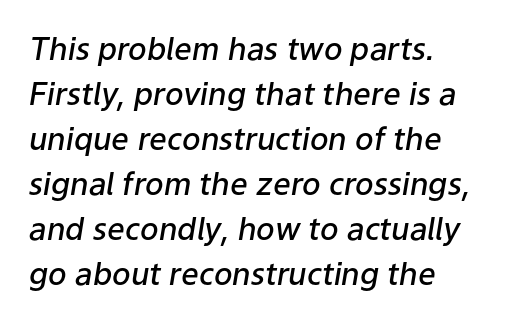
Does the leading feel generous? No, just average. Observe the lean: these are italic letterforms. Stroke thickness is moderately raised; the sample reads as semibold. Look at the tracking — it's just the regular setting, nothing added. Think of a printed novel: that variable character pitch is what you see here.
